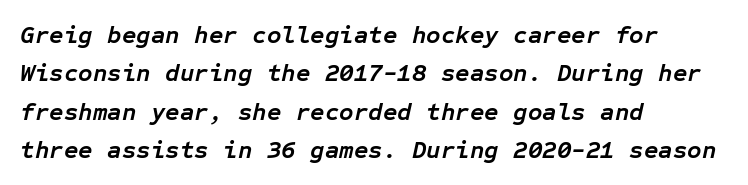
{"italic": "yes", "lean": "right", "slant_degrees": 12, "bold": "yes", "underline": "no", "align": "left", "line_spacing": "normal", "line_spacing_ratio": 1.54, "letter_spacing": "normal", "letter_spacing_em": 0.0, "glyph_px": 25}
